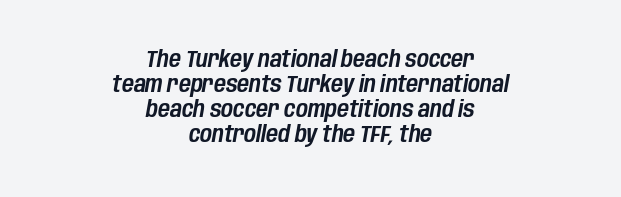
The image shows 23 px text type, italic (leaning right); set centered, tight line spacing (1.09x), normal letter spacing, not underlined.
